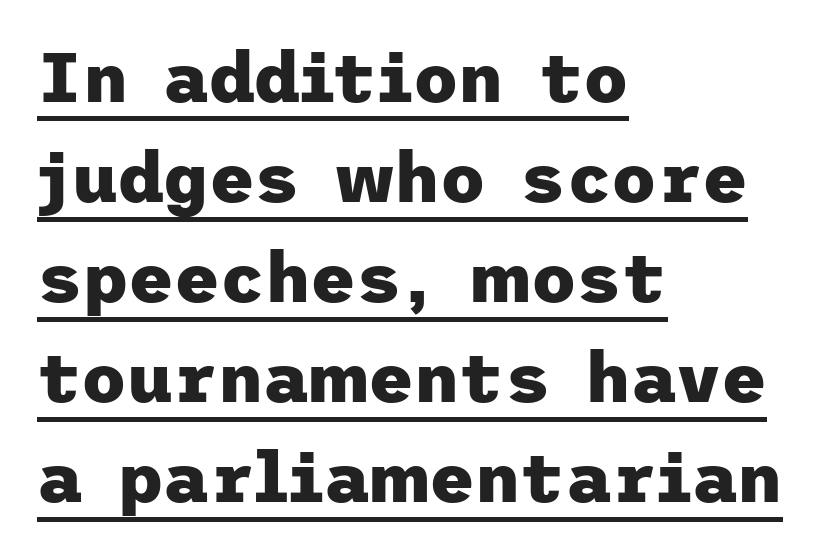
Casual observation: everything's shoved over to the left. Letter spacing: default. Nothing sits at the stroke ends, so this counts as sans-serif. The vertical gap from one line to the next is medium.
